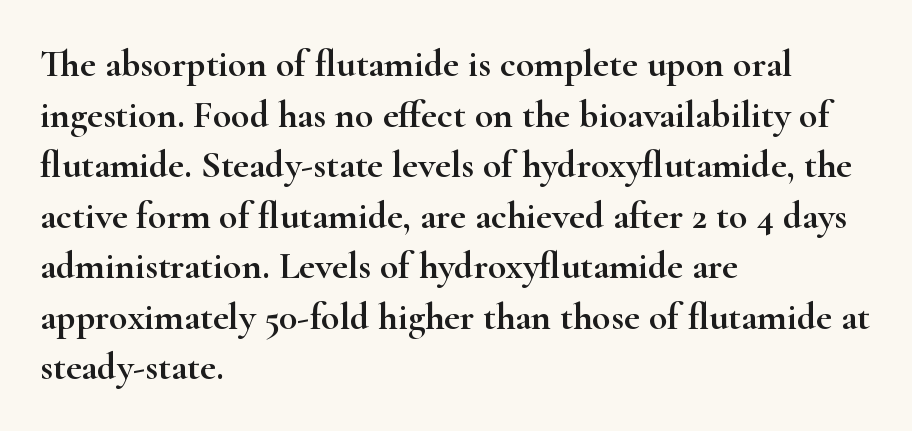
Typographically, this falls in the serif category. Quick note: underline off. Horizontal alignment here is leftward, the default for most running prose. This rendering leaves character spacing at its baseline value.
